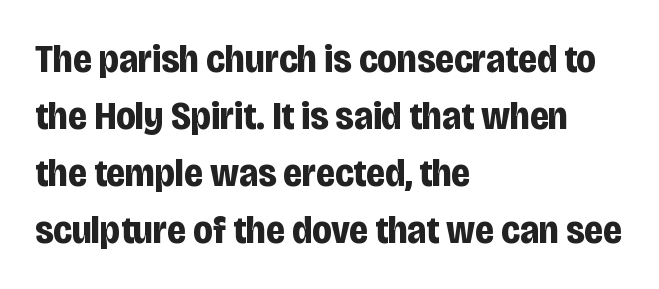
{"serif": "no", "italic": "no", "bold": "yes", "weight": "bold", "width": "condensed", "stroke_contrast": "low", "x_height": "large", "monospaced": "no", "underline": "no", "align": "left", "line_spacing": "normal", "line_spacing_ratio": 1.46, "letter_spacing": "normal", "letter_spacing_em": 0.0, "glyph_px": 39}
